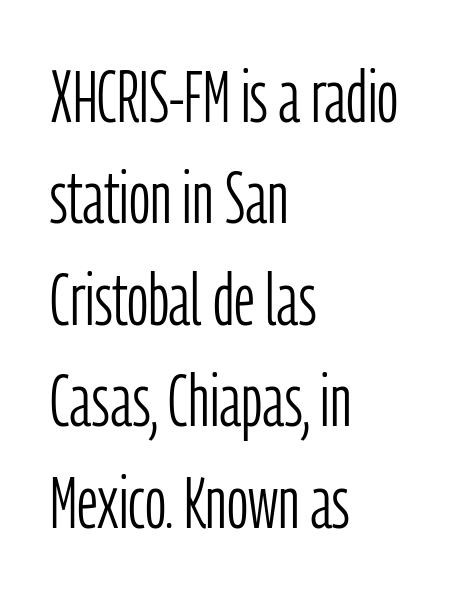
{"serif": "no", "italic": "no", "bold": "no", "weight": "light", "width": "condensed", "stroke_contrast": "low", "x_height": "medium", "monospaced": "no", "underline": "no", "align": "left", "line_spacing": "normal", "line_spacing_ratio": 1.37, "letter_spacing": "normal", "letter_spacing_em": 0.0, "glyph_px": 74}
